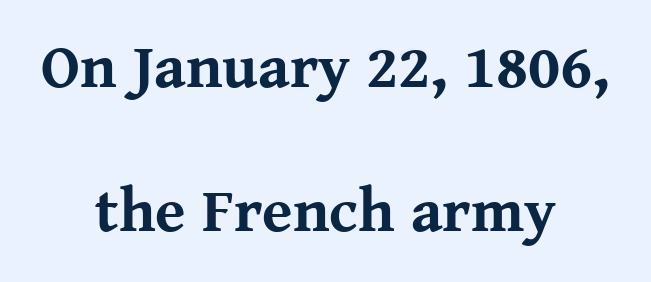
The rendering uses a large line-height, opening up the rows. A serif font was chosen for this passage. A typesetter would mark this as roman, not italic. These lines carry a lot of weight — the face is fully bold. The rendering keeps characters at their native spacing. Has an underline been added? It has not.
